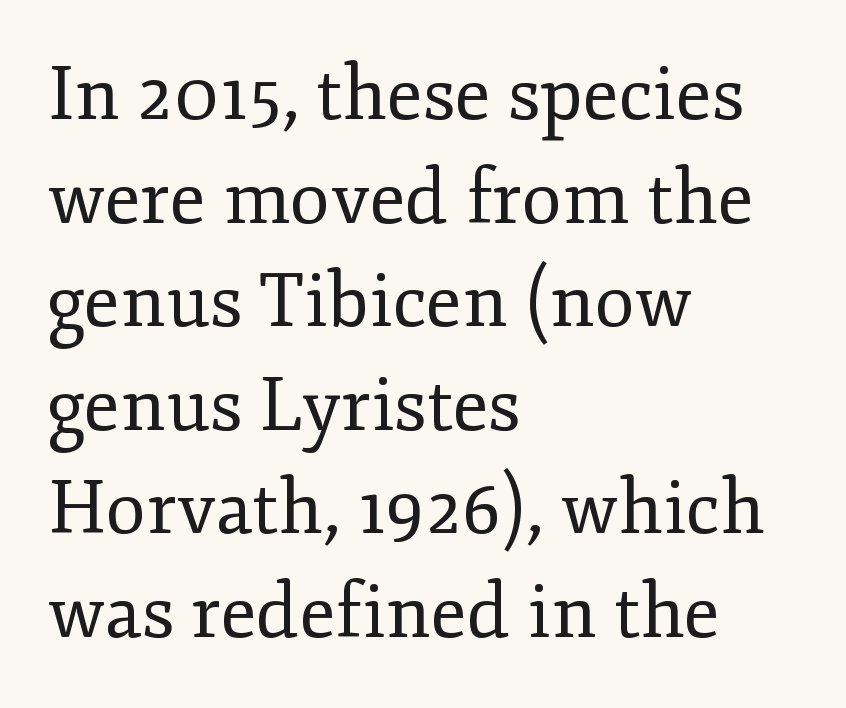
A bare baseline throughout the passage. These lines are rendered in a variable-pitch font. Is there much room between lines? A standard amount, neither cramped nor airy. A typesetter would call this zero additional tracking.
